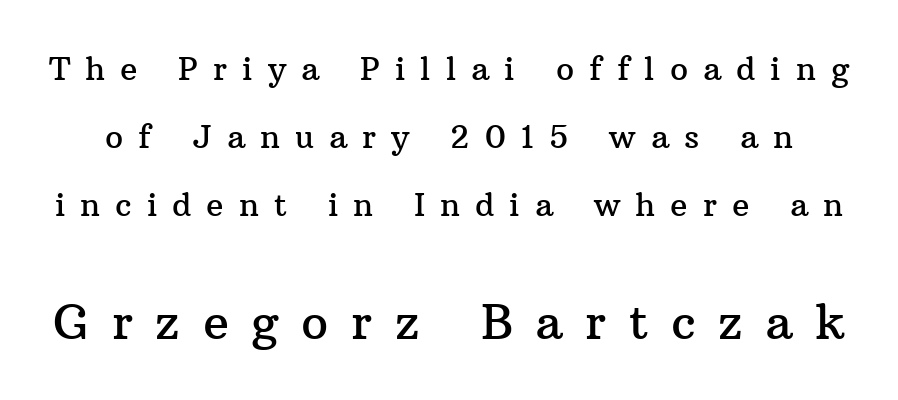
Q: Is the text italic (slanted)? A: No, it is upright.
Q: Is the typeface a serif or a sans-serif typeface? A: Serif.
Q: Is the text underlined? A: No.
Q: Is the spacing between letters normal or unusually wide? A: Unusually wide.
Q: Is the spacing between lines tight, normal or loose? A: Loose.
Q: Which block of text is set in a larger size, the first (top) or the second (bottom)? A: The second (bottom) one.
Q: Width (condensed, normal, or wide)? A: Normal.
Q: Stroke contrast? A: Medium.
Q: x-height? A: Medium.
Q: Monospaced? A: No.
